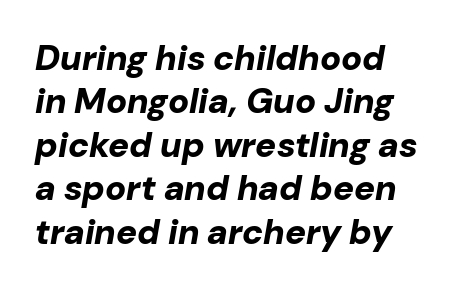
{"italic": "yes", "lean": "right", "slant_degrees": 10, "bold": "yes", "weight": "bold", "width": "normal", "stroke_contrast": "low", "x_height": "medium", "monospaced": "no", "underline": "no", "line_spacing_ratio": 1.24, "letter_spacing": "normal", "letter_spacing_em": 0.0, "glyph_px": 35}
